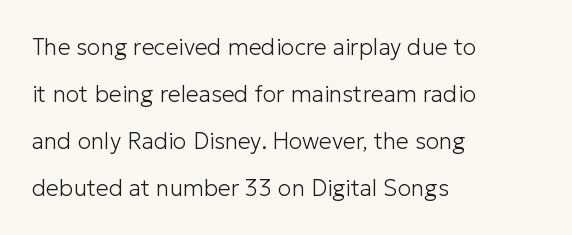
{"italic": "no", "bold": "no", "underline": "no", "align": "left", "line_spacing": "loose", "line_spacing_ratio": 2.04, "letter_spacing": "normal", "letter_spacing_em": 0.0, "glyph_px": 23}
